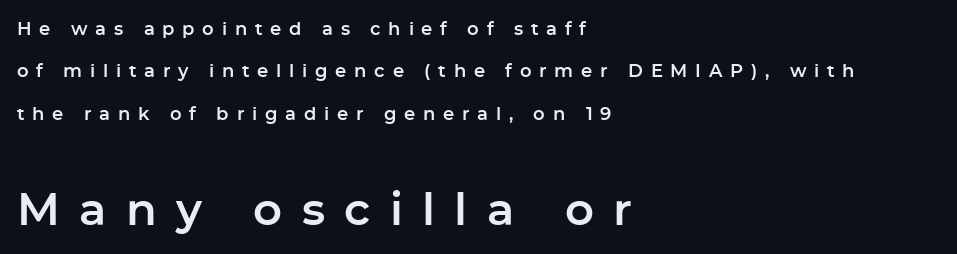
Q: Is the text italic (slanted)? A: No, it is upright.
Q: Is the typeface a serif or a sans-serif typeface? A: Sans-serif.
Q: Is the text underlined? A: No.
Q: How is the paragraph aligned? A: Left-aligned.
Q: Is the spacing between letters normal or unusually wide? A: Unusually wide.
Q: Is the spacing between lines tight, normal or loose? A: Loose.
Q: Which block of text is set in a larger size, the first (top) or the second (bottom)? A: The second (bottom) one.
Q: Width (condensed, normal, or wide)? A: Normal.
Q: Stroke contrast? A: Low.
Q: x-height? A: Medium.
Q: Monospaced? A: No.
